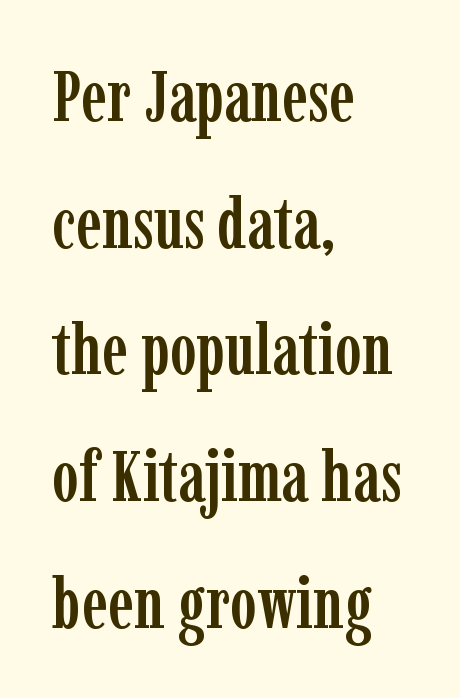
{"serif": "yes", "italic": "no", "width": "condensed", "stroke_contrast": "low", "x_height": "medium", "monospaced": "no", "underline": "no", "align": "left", "line_spacing_ratio": 1.76, "letter_spacing": "normal", "letter_spacing_em": 0.0, "glyph_px": 72}
